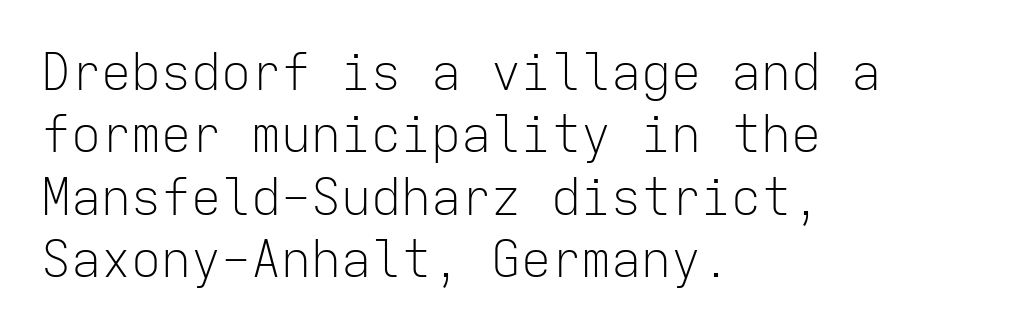
The image shows 50 px light sans-serif type, upright, monospaced; set left-aligned, normal line spacing (1.25x), normal letter spacing, not underlined; low stroke contrast and a medium x-height.
